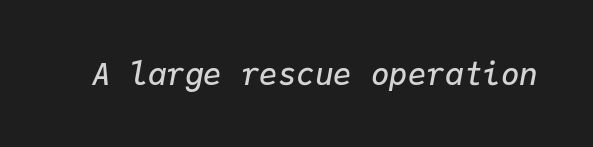
Q: Is the text bold? A: Semi-bold.
Q: Is the text italic (slanted)? A: Yes, it leans right by about 9 degrees.
Q: Is the text underlined? A: No.
Q: Is the spacing between letters normal or unusually wide? A: Normal.
Q: Width (condensed, normal, or wide)? A: Normal.
Q: Stroke contrast? A: Low.
Q: x-height? A: Medium.
Q: Monospaced? A: Yes.
